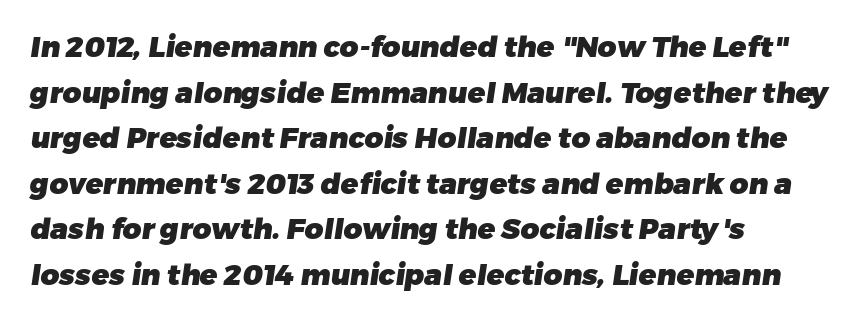
The image shows 29 px heavy sans-serif type; set left-aligned, normal line spacing (1.57x), normal letter spacing, not underlined; low stroke contrast and a medium x-height.
